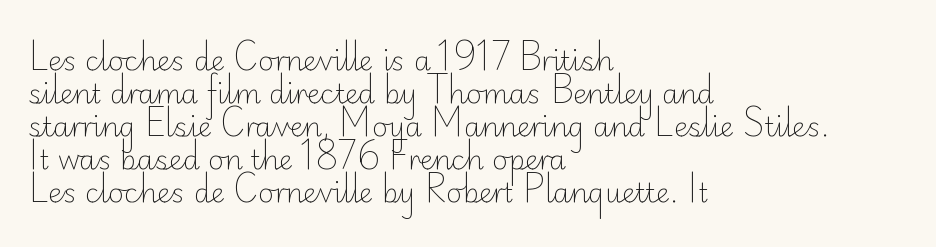
{"italic": "no", "bold": "no", "underline": "no", "align": "left", "line_spacing_ratio": 1.22, "letter_spacing": "normal", "letter_spacing_em": 0.0, "glyph_px": 27}
